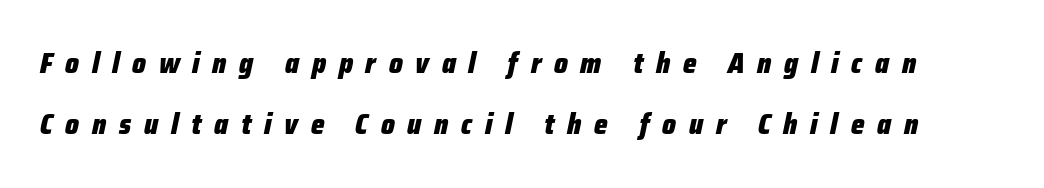
A typesetter would call this proportional, since set widths differ per character. Glyph-to-glyph distance is far greater than everyday printed text. Italic: yes, the glyphs are oblique. Lines of text with bare space underneath.
